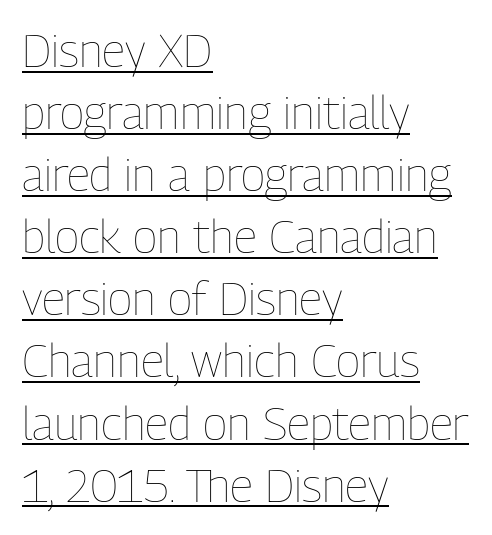
{"italic": "no", "bold": "no", "weight": "thin", "width": "condensed", "stroke_contrast": "low", "x_height": "medium", "monospaced": "no", "underline": "yes", "align": "left", "line_spacing": "normal", "line_spacing_ratio": 1.35, "letter_spacing": "normal", "letter_spacing_em": 0.0, "glyph_px": 46}
